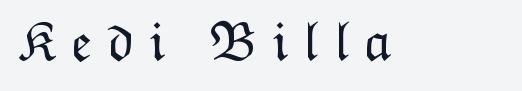
{"italic": "no", "bold": "no", "weight": "light", "width": "normal", "stroke_contrast": "low", "x_height": "medium", "monospaced": "no", "underline": "no", "letter_spacing": "wide", "letter_spacing_em": 0.26, "glyph_px": 56}
